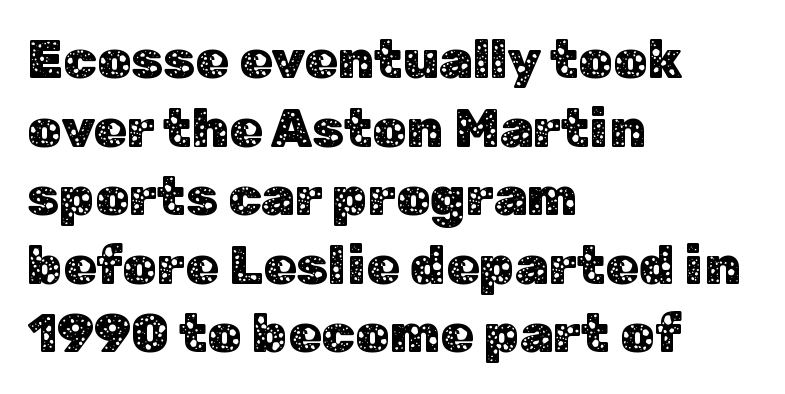
{"serif": "no", "italic": "no", "width": "normal", "stroke_contrast": "low", "x_height": "medium", "monospaced": "no", "underline": "no", "align": "left", "line_spacing": "normal", "line_spacing_ratio": 1.27, "letter_spacing": "normal", "letter_spacing_em": 0.0, "glyph_px": 54}
